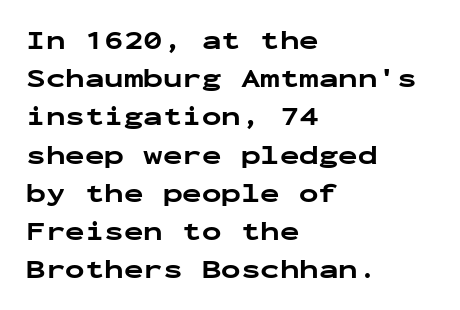
The image shows 26 px bold type, upright; set left-aligned, normal line spacing (1.47x), normal letter spacing, not underlined.
